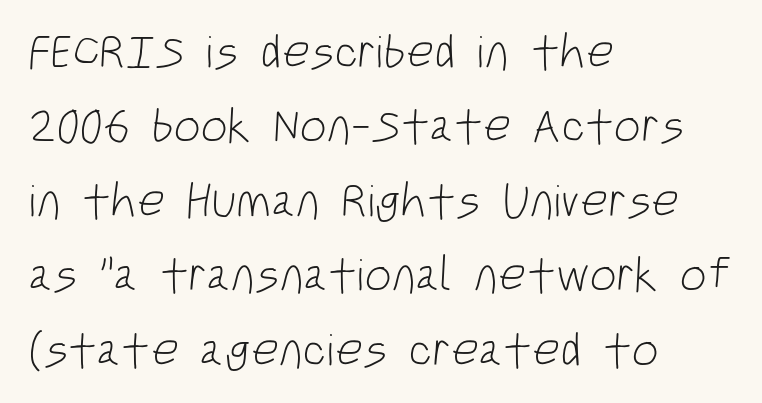
No extra ink here — the face is not bold. A typesetter would call this proportional, since set widths differ per character. The face used here is a sans, in the tradition of grotesques and geometrics. Descenders are the only things crossing below the line. Between one letter and the next there's only the usual sliver of space.
